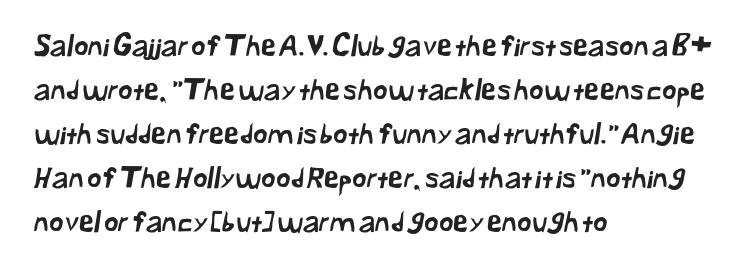
{"serif": "no", "width": "normal", "stroke_contrast": "low", "x_height": "medium", "monospaced": "no", "underline": "no", "align": "left", "line_spacing": "normal", "line_spacing_ratio": 1.57, "letter_spacing": "normal", "letter_spacing_em": 0.0, "glyph_px": 28}
